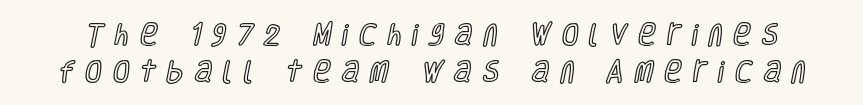
{"underline": "no", "line_spacing": "normal", "line_spacing_ratio": 1.55, "letter_spacing": "wide", "letter_spacing_em": 0.46, "glyph_px": 24}
